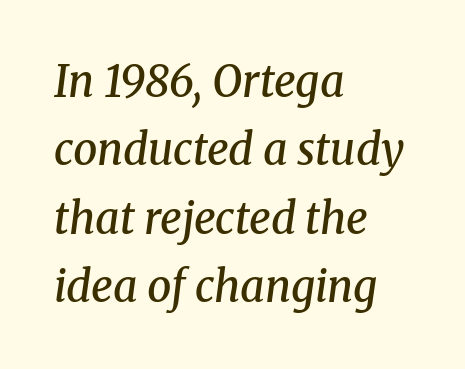
Q: Is the text bold? A: Semi-bold.
Q: Is the text italic (slanted)? A: Yes, it leans right by about 8 degrees.
Q: Is the typeface a serif or a sans-serif typeface? A: Serif.
Q: Is the text underlined? A: No.
Q: How is the paragraph aligned? A: Left-aligned.
Q: Is the spacing between letters normal or unusually wide? A: Normal.
Q: Is the spacing between lines tight, normal or loose? A: Normal.
Q: Width (condensed, normal, or wide)? A: Normal.
Q: Stroke contrast? A: Medium.
Q: x-height? A: Medium.
Q: Monospaced? A: No.
